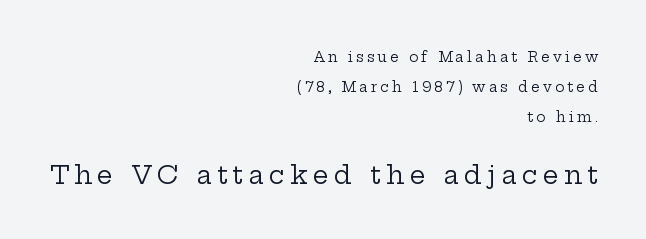
{"italic": "no", "bold": "no", "underline": "no", "align": "right", "line_spacing": "loose", "line_spacing_ratio": 2.16, "letter_spacing": "wide", "letter_spacing_em": 0.21, "larger_block": "second", "size_ratio": 1.79, "glyph_px": 25}
